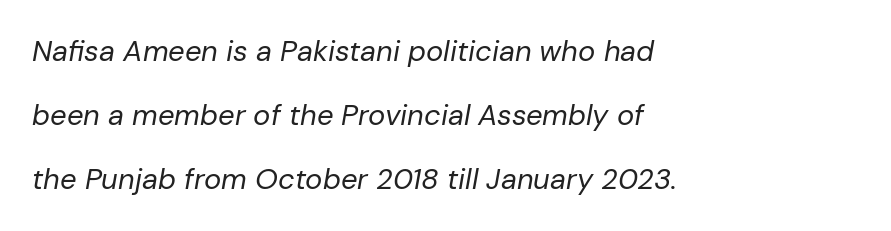
{"italic": "yes", "lean": "right", "slant_degrees": 10, "bold": "no", "weight": "regular", "width": "normal", "stroke_contrast": "low", "x_height": "medium", "monospaced": "no", "underline": "no", "align": "left", "line_spacing": "loose", "line_spacing_ratio": 2.21, "letter_spacing": "normal", "letter_spacing_em": 0.0, "glyph_px": 29}
